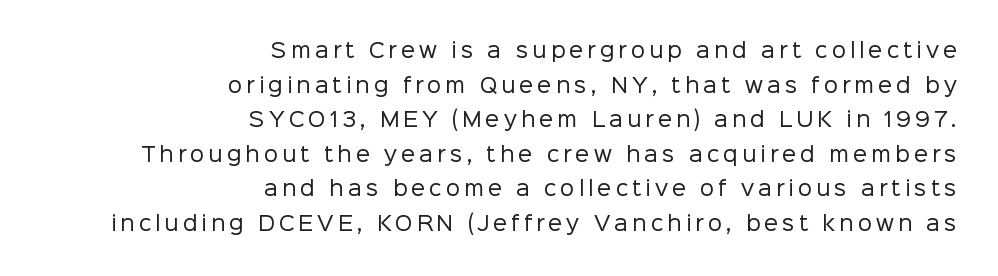
Ascenders rise straight up at ninety degrees. The font sits on the lighter half of the weight spectrum, regular included. Every row of glyphs terminates at an identical x-position on the right. A bare baseline throughout the passage. Inter-character spacing is expanded well beyond the font's built-in metrics.
